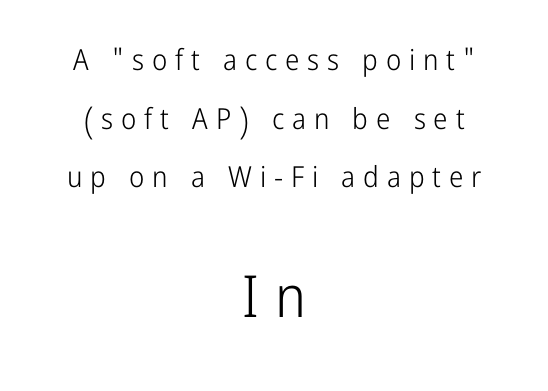
{"serif": "no", "italic": "no", "bold": "no", "weight": "light", "width": "condensed", "stroke_contrast": "low", "x_height": "medium", "monospaced": "no", "underline": "no", "align": "center", "line_spacing": "loose", "line_spacing_ratio": 2.02, "letter_spacing": "wide", "letter_spacing_em": 0.27, "larger_block": "second", "size_ratio": 2.0, "glyph_px": 58}
